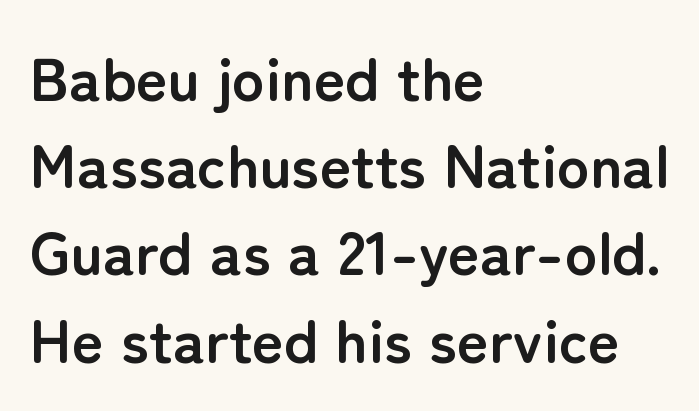
The ragged edge is on the right, which tells us the setting is flush left. Look at the bottom of the vertical strokes: they stop flat, with no serifs. The passage shown is typed in a proportional face where columns would drift. In terms of posture, this sample is upright. The font is running at its bold setting. Underlining? Definitely not there.
